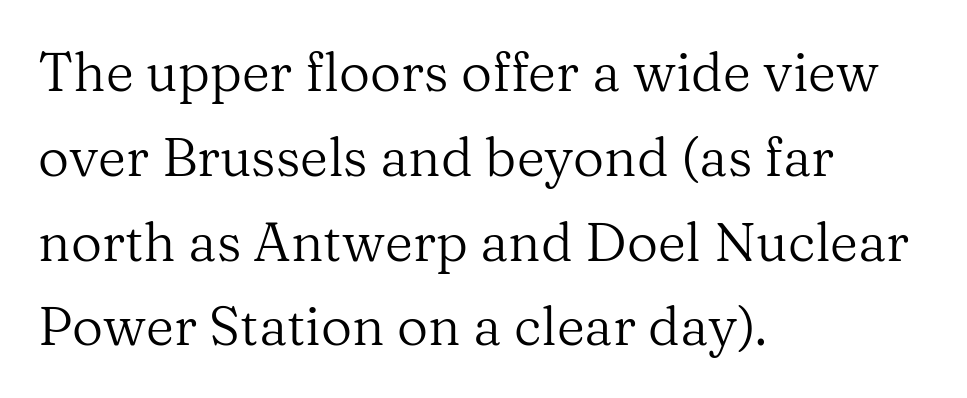
{"serif": "yes", "italic": "no", "bold": "no", "weight": "regular", "width": "normal", "stroke_contrast": "medium", "x_height": "medium", "monospaced": "no", "underline": "no", "align": "left", "line_spacing": "normal", "line_spacing_ratio": 1.57, "letter_spacing": "normal", "letter_spacing_em": 0.0, "glyph_px": 54}
